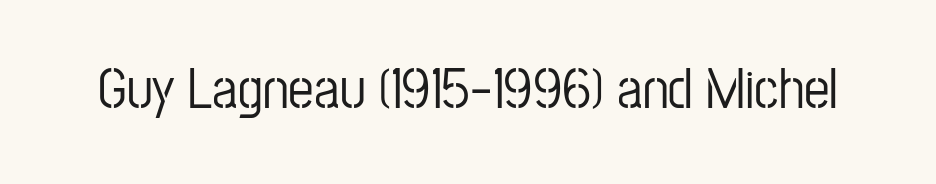
Q: Is the text italic (slanted)? A: No, it is upright.
Q: Is the typeface a serif or a sans-serif typeface? A: Sans-serif.
Q: Is the text underlined? A: No.
Q: Is the spacing between letters normal or unusually wide? A: Normal.
Q: Width (condensed, normal, or wide)? A: Condensed.
Q: Stroke contrast? A: Low.
Q: x-height? A: Medium.
Q: Monospaced? A: No.
